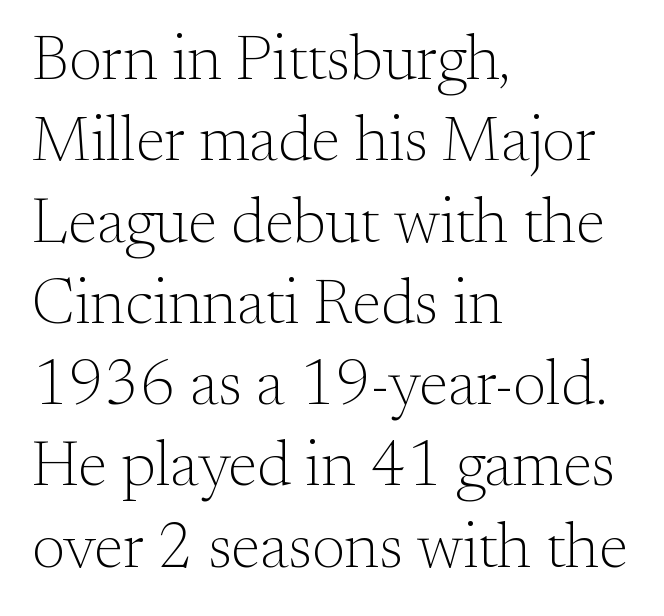
Q: Is the text bold? A: No.
Q: Is the text italic (slanted)? A: No, it is upright.
Q: Is the typeface a serif or a sans-serif typeface? A: Serif.
Q: Is the text underlined? A: No.
Q: How is the paragraph aligned? A: Left-aligned.
Q: Is the spacing between letters normal or unusually wide? A: Normal.
Q: Is the spacing between lines tight, normal or loose? A: Normal.
Q: Width (condensed, normal, or wide)? A: Normal.
Q: Stroke contrast? A: Medium.
Q: x-height? A: Small.
Q: Monospaced? A: No.
